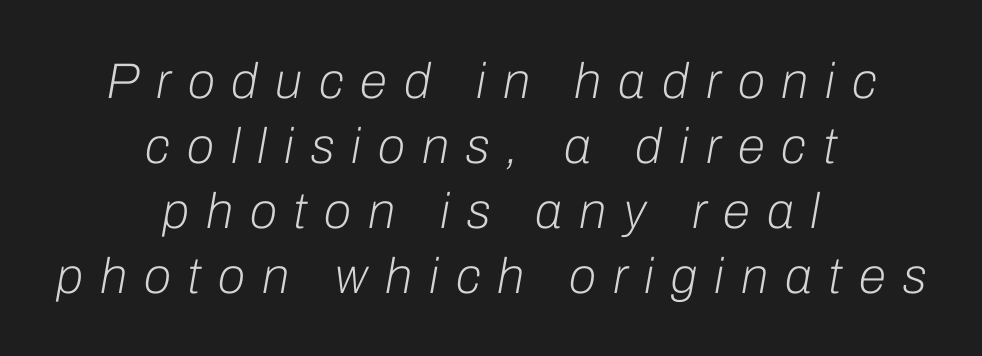
The image shows 50 px light type, italic (leaning right); set centered, normal line spacing (1.3x), unusually wide letter spacing (+0.34 em), not underlined; low stroke contrast and a medium x-height.
